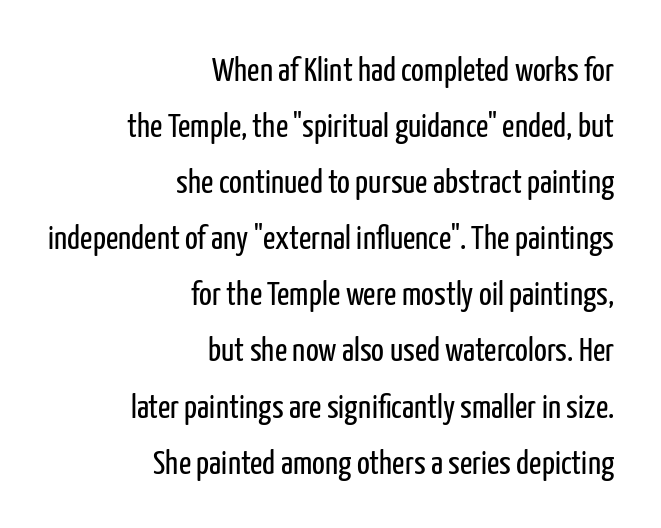
The image shows 34 px regular-weight, condensed sans-serif type, upright; set right-aligned, normal line spacing (1.65x), normal letter spacing, not underlined; low stroke contrast and a medium x-height.
